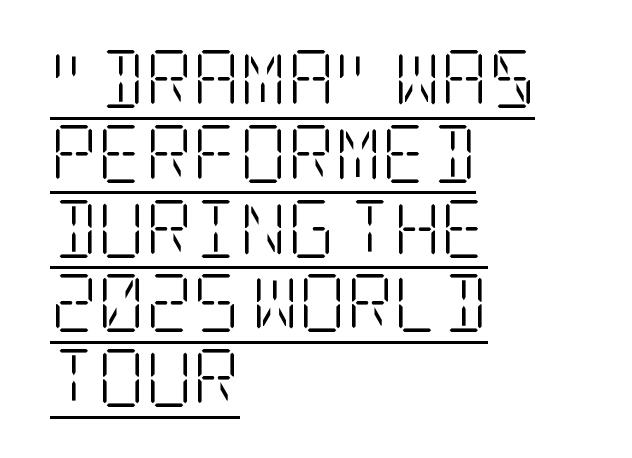
{"serif": "yes", "italic": "no", "bold": "no", "weight": "light", "width": "condensed", "stroke_contrast": "low", "x_height": "large", "underline": "yes", "align": "left", "line_spacing": "normal", "line_spacing_ratio": 1.29, "letter_spacing": "normal", "letter_spacing_em": 0.0, "glyph_px": 58}
